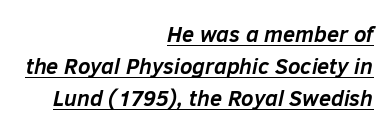
Q: Is the text bold? A: Yes.
Q: Is the text italic (slanted)? A: Yes, it leans right by about 12 degrees.
Q: Is the text underlined? A: Yes.
Q: How is the paragraph aligned? A: Right-aligned.
Q: Is the spacing between letters normal or unusually wide? A: Normal.
Q: Is the spacing between lines tight, normal or loose? A: Normal.
